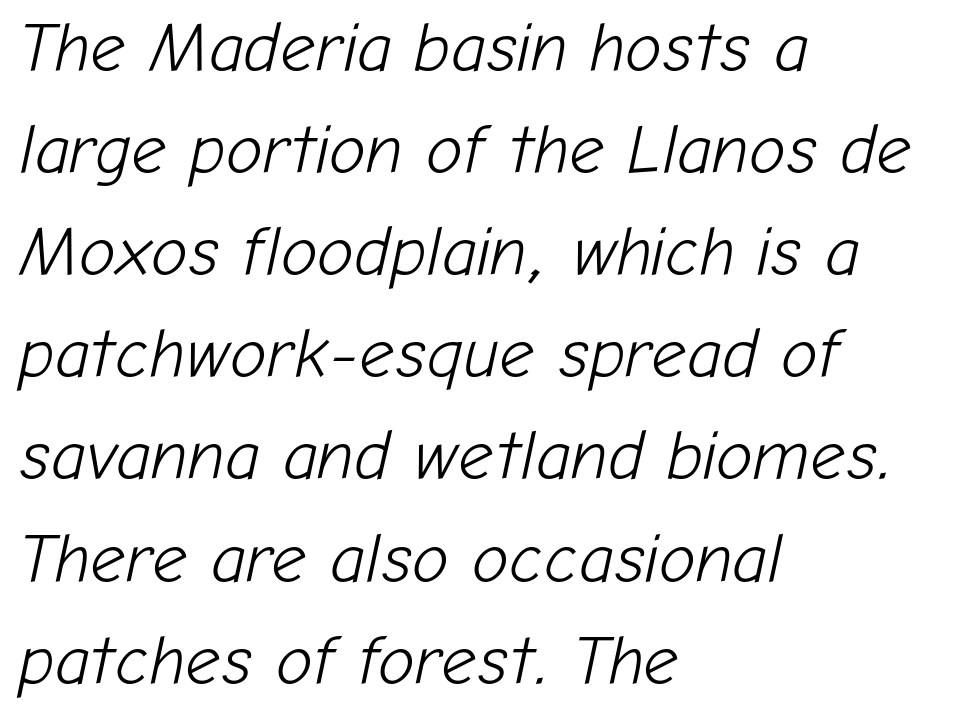
Q: Is the text bold? A: No.
Q: Is the text italic (slanted)? A: Yes, it leans right by about 12 degrees.
Q: Is the text underlined? A: No.
Q: How is the paragraph aligned? A: Left-aligned.
Q: Is the spacing between letters normal or unusually wide? A: Normal.
Q: Is the spacing between lines tight, normal or loose? A: Normal.
Q: Width (condensed, normal, or wide)? A: Normal.
Q: Stroke contrast? A: Low.
Q: x-height? A: Medium.
Q: Monospaced? A: No.
